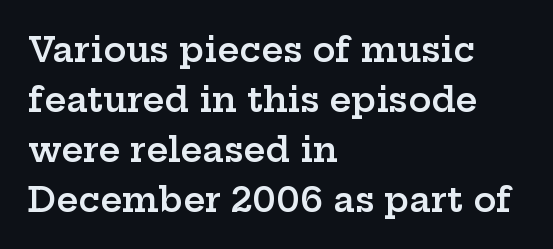
The image shows 34 px semibold, wide serif type, upright; set left-aligned, normal line spacing (1.47x), normal letter spacing, not underlined; low stroke contrast and a medium x-height.
